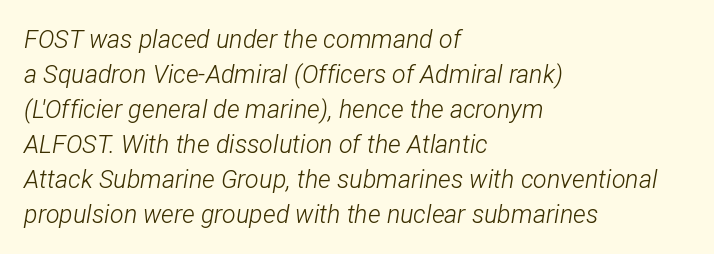
The image shows 25 px text type, italic (leaning right); set left-aligned, normal line spacing (1.4x), normal letter spacing, not underlined.
